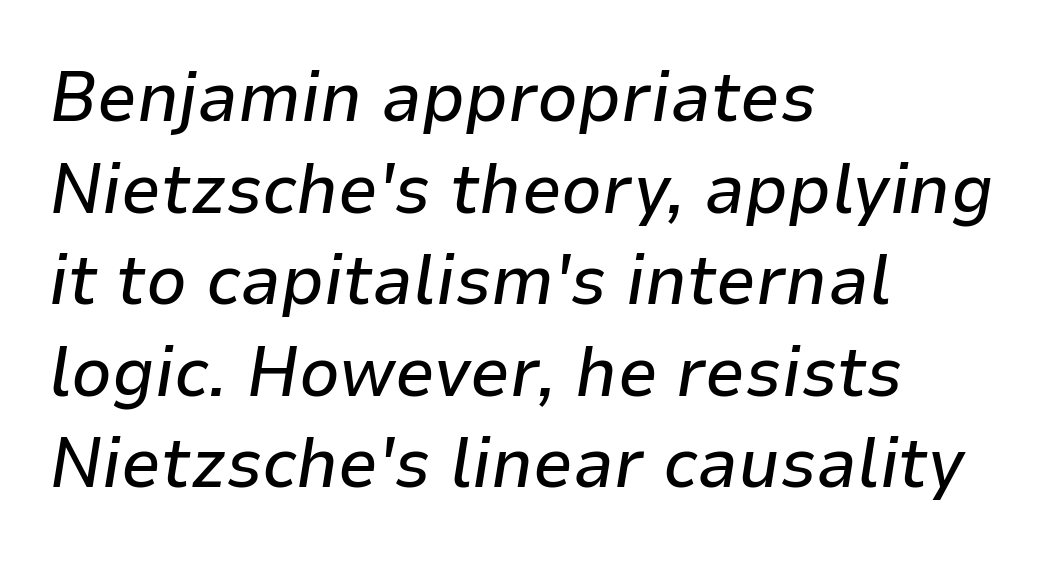
{"italic": "yes", "lean": "right", "slant_degrees": 9, "width": "normal", "stroke_contrast": "low", "x_height": "medium", "monospaced": "no", "underline": "no", "align": "left", "line_spacing": "normal", "line_spacing_ratio": 1.29, "letter_spacing": "normal", "letter_spacing_em": 0.0, "glyph_px": 71}
